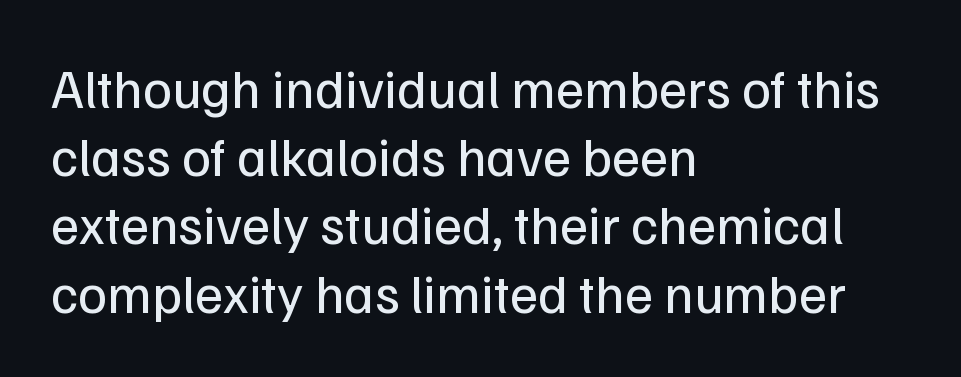
Character widths vary here, with narrow letters taking less room than wide ones. Stroke terminals: plain, sans-serif. Do the letters lean? They stand straight. Line starts are locked; line ends wander.
